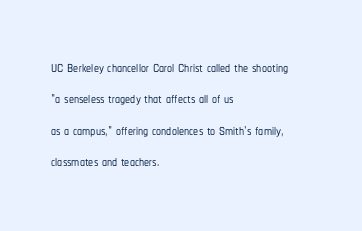
Q: Is the text italic (slanted)? A: No, it is upright.
Q: Is the text underlined? A: No.
Q: How is the paragraph aligned? A: Left-aligned.
Q: Is the spacing between letters normal or unusually wide? A: Normal.
Q: Is the spacing between lines tight, normal or loose? A: Normal.
